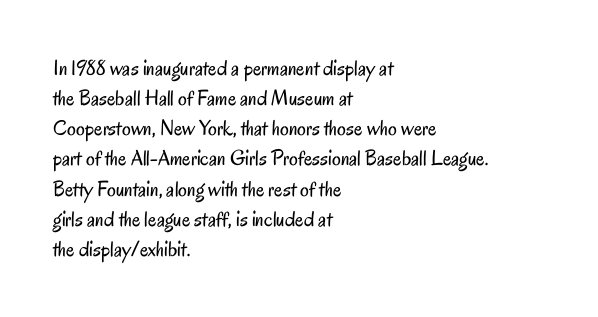
The image shows 22 px text type, upright; set left-aligned, normal line spacing (1.37x), normal letter spacing, not underlined.
